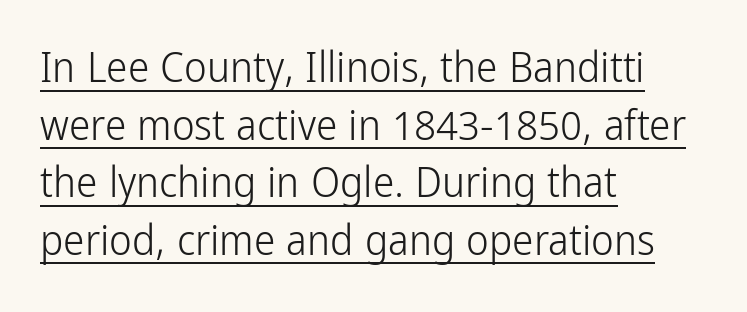
{"serif": "no", "italic": "no", "bold": "no", "weight": "light", "width": "condensed", "stroke_contrast": "low", "x_height": "medium", "monospaced": "no", "underline": "yes", "align": "left", "line_spacing": "normal", "line_spacing_ratio": 1.34, "letter_spacing": "normal", "letter_spacing_em": 0.0, "glyph_px": 43}
